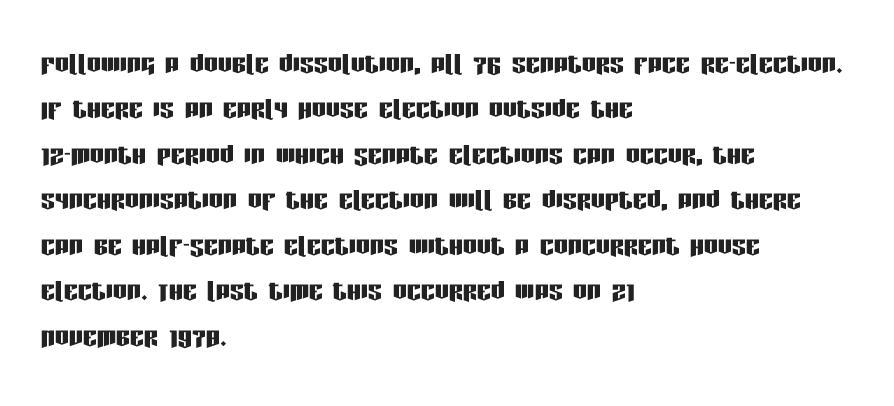
The image shows 35 px condensed sans-serif type, upright; set left-aligned, normal line spacing (1.3x), normal letter spacing, not underlined; low stroke contrast and a large x-height.
